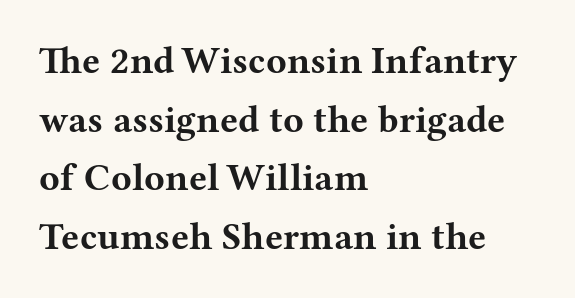
Q: Is the text bold? A: Yes.
Q: Is the text italic (slanted)? A: No, it is upright.
Q: Is the typeface a serif or a sans-serif typeface? A: Serif.
Q: Is the text underlined? A: No.
Q: How is the paragraph aligned? A: Left-aligned.
Q: Is the spacing between letters normal or unusually wide? A: Normal.
Q: Is the spacing between lines tight, normal or loose? A: Normal.
Q: Width (condensed, normal, or wide)? A: Wide.
Q: Stroke contrast? A: Medium.
Q: x-height? A: Medium.
Q: Monospaced? A: No.
